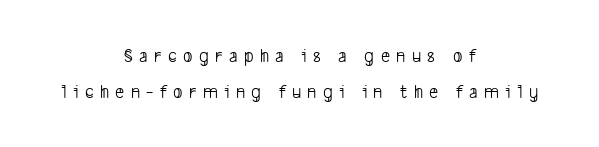
Q: Is the text bold? A: No.
Q: Is the text underlined? A: No.
Q: How is the paragraph aligned? A: Centered.
Q: Is the spacing between letters normal or unusually wide? A: Unusually wide.
